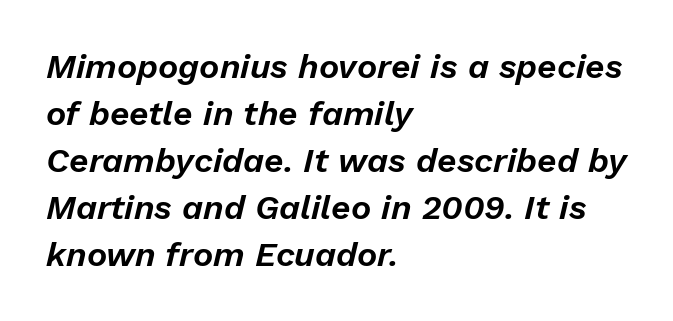
Glyph-to-glyph distance matches everyday printed text. Words float on clear page, feet unadorned. In terms of posture, this sample is oblique. Think of a printed novel: that variable character pitch is what you see here. These lines sit exactly where default settings would place them.
